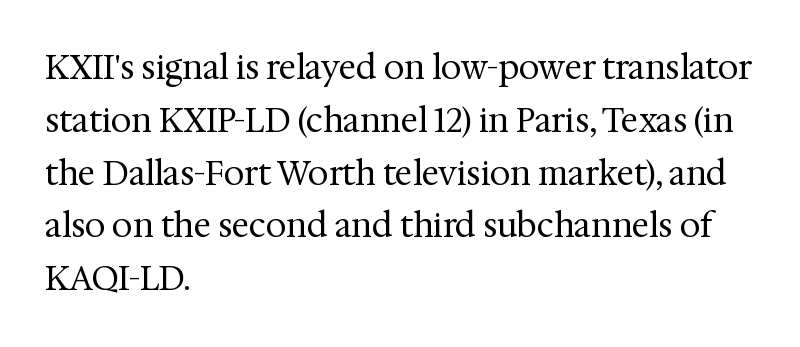
Q: Is the text bold? A: No.
Q: Is the text italic (slanted)? A: No, it is upright.
Q: Is the typeface a serif or a sans-serif typeface? A: Serif.
Q: Is the text underlined? A: No.
Q: How is the paragraph aligned? A: Left-aligned.
Q: Is the spacing between letters normal or unusually wide? A: Normal.
Q: Is the spacing between lines tight, normal or loose? A: Normal.
Q: Width (condensed, normal, or wide)? A: Normal.
Q: Stroke contrast? A: Medium.
Q: x-height? A: Medium.
Q: Monospaced? A: No.
